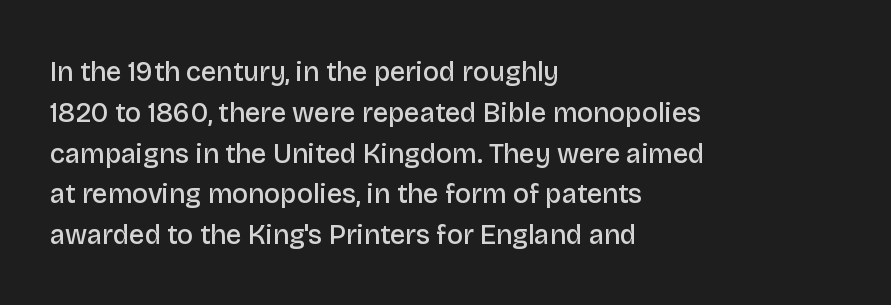
Compared with a centered layout, this one pins lines to the left instead. Compared with typical paragraphs, the rows here are spaced about the same. You can tell it's not italic because the verticals are truly vertical. Bare-footed words on every line. A fair bit of extra ink — the face is semibold, not bold.
